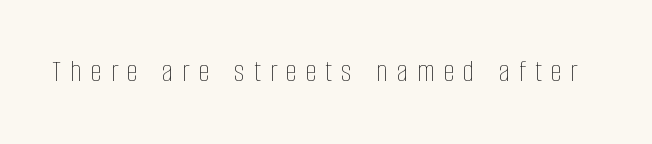
The image shows 31 px thin, condensed type, upright; set unusually wide letter spacing (+0.3 em), not underlined; low stroke contrast and a large x-height.
